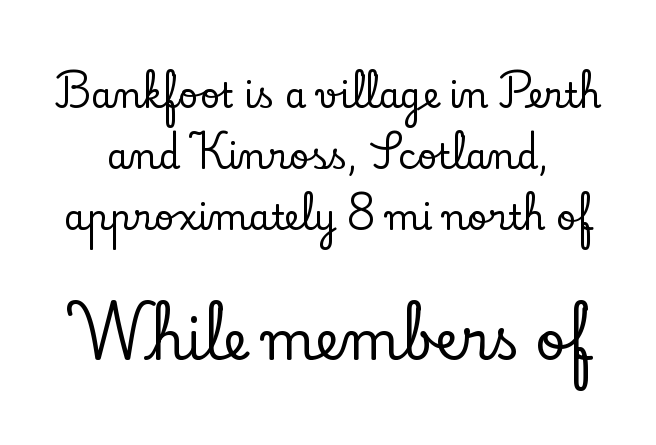
It's the straight-up-and-down kind of type. This layout puts the modest block above and the oversized block below. Yep, those are serifs on the letters. Glance below the letters and you will spot only blank space. A typesetter would call this proportional, since set widths differ per character. The gaps between neighbouring characters are ordinary and unremarkable.
